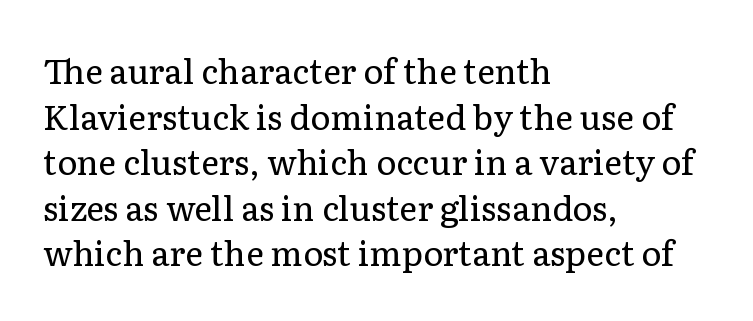
{"serif": "yes", "italic": "no", "bold": "no", "weight": "regular", "width": "normal", "stroke_contrast": "low", "x_height": "medium", "monospaced": "no", "underline": "no", "align": "left", "line_spacing": "normal", "line_spacing_ratio": 1.34, "letter_spacing": "normal", "letter_spacing_em": 0.0, "glyph_px": 34}
